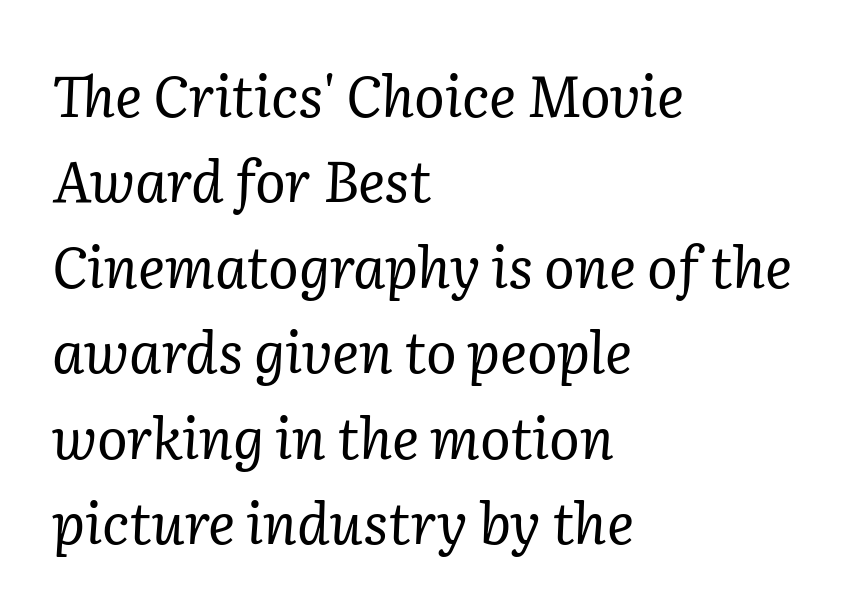
{"serif": "yes", "italic": "yes", "lean": "right", "slant_degrees": 2, "bold": "no", "weight": "regular", "width": "normal", "stroke_contrast": "low", "x_height": "medium", "monospaced": "no", "underline": "no", "align": "left", "line_spacing": "normal", "line_spacing_ratio": 1.5, "letter_spacing": "normal", "letter_spacing_em": 0.0, "glyph_px": 57}
